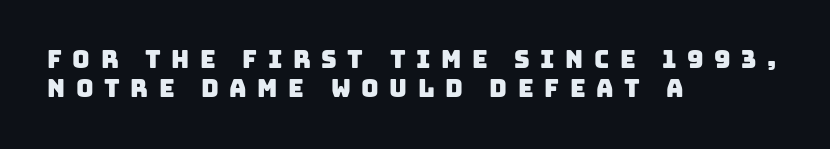
The image shows 24 px text type; set left-aligned, line spacing 1.22x, unusually wide letter spacing (+0.44 em), not underlined.
